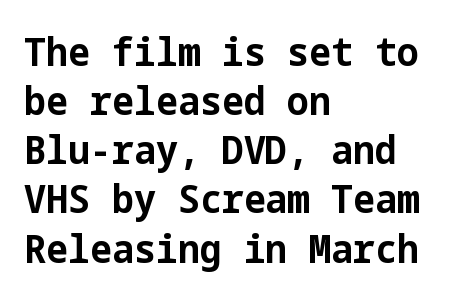
{"serif": "no", "italic": "no", "bold": "yes", "weight": "bold", "width": "normal", "stroke_contrast": "low", "x_height": "medium", "underline": "no", "align": "left", "line_spacing": "normal", "line_spacing_ratio": 1.26, "letter_spacing": "normal", "letter_spacing_em": 0.0, "glyph_px": 39}
